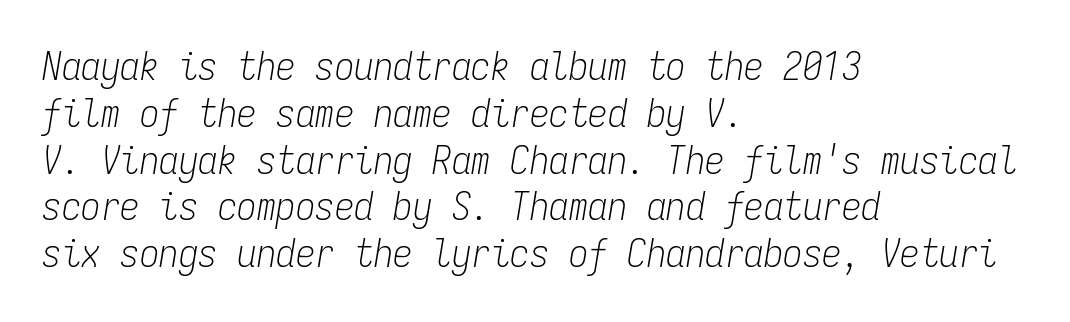
Q: Is the text bold? A: No.
Q: Is the text italic (slanted)? A: Yes, it leans right by about 9 degrees.
Q: Is the text underlined? A: No.
Q: How is the paragraph aligned? A: Left-aligned.
Q: Is the spacing between letters normal or unusually wide? A: Normal.
Q: Width (condensed, normal, or wide)? A: Condensed.
Q: Stroke contrast? A: Low.
Q: x-height? A: Medium.
Q: Monospaced? A: Yes.
